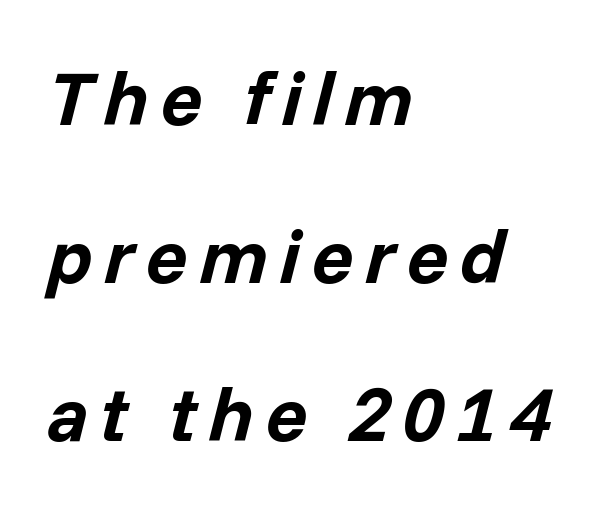
You'd pick this weight for a headline — it's a proper bold. Compared with typical paragraphs, the rows here are farther apart. This rendering uses left alignment, leaving the right contour irregular. Words float on clear page, feet unadorned. The text carries the slant typical of an italic or oblique font. A typesetter would call this proportional, since set widths differ per character.
